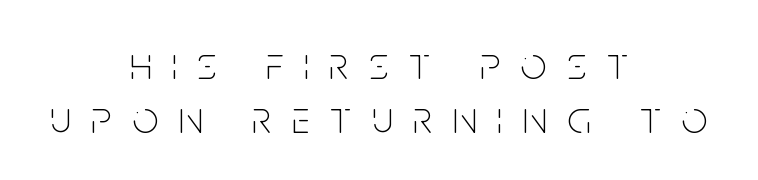
The image shows 46 px thin, condensed sans-serif type, upright; set centered, line spacing 1.18x, unusually wide letter spacing (+0.45 em), not underlined; low stroke contrast and a large x-height.
